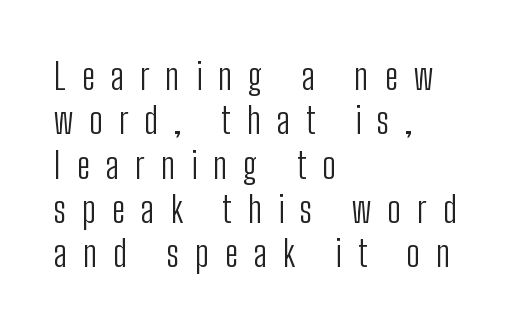
Are there feet on the stems? There aren't — it's a sans. The face looks like a standard text weight, possibly lighter. These lines are rendered in a variable-pitch font. How are the letters spaced? Widely, with obvious added tracking.
